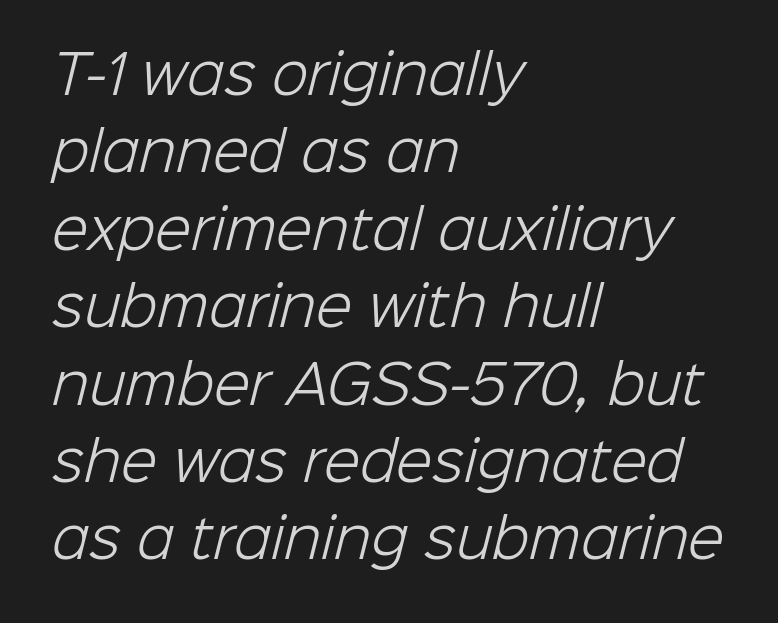
The image shows 53 px light sans-serif type; set left-aligned, normal line spacing (1.46x), normal letter spacing, not underlined; low stroke contrast and a medium x-height.
